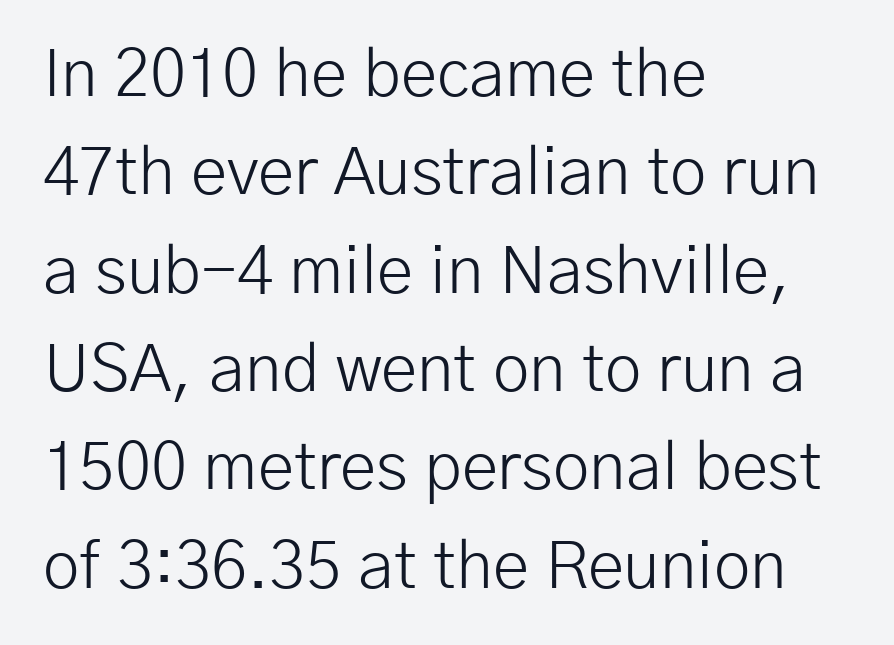
These lines stack with their left ends in a neat column. No feet cap the strokes, marking this as sans-serif type. A quiet, ordinary-to-light weight characterises the typeface. Leading matches the norm, producing a regular column. You could not count columns in this text — the font is proportionally spaced.
